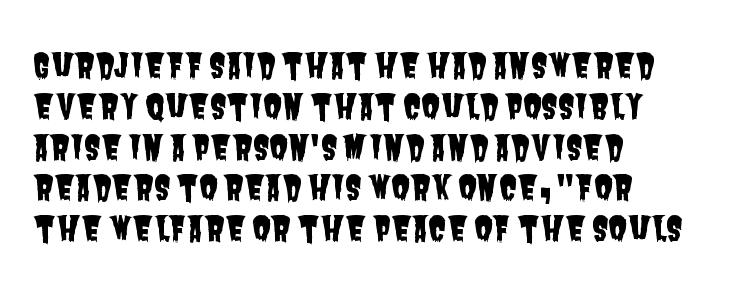
{"serif": "no", "width": "condensed", "stroke_contrast": "low", "x_height": "large", "monospaced": "no", "underline": "no", "align": "left", "line_spacing_ratio": 1.2, "letter_spacing": "normal", "letter_spacing_em": 0.0, "glyph_px": 34}
